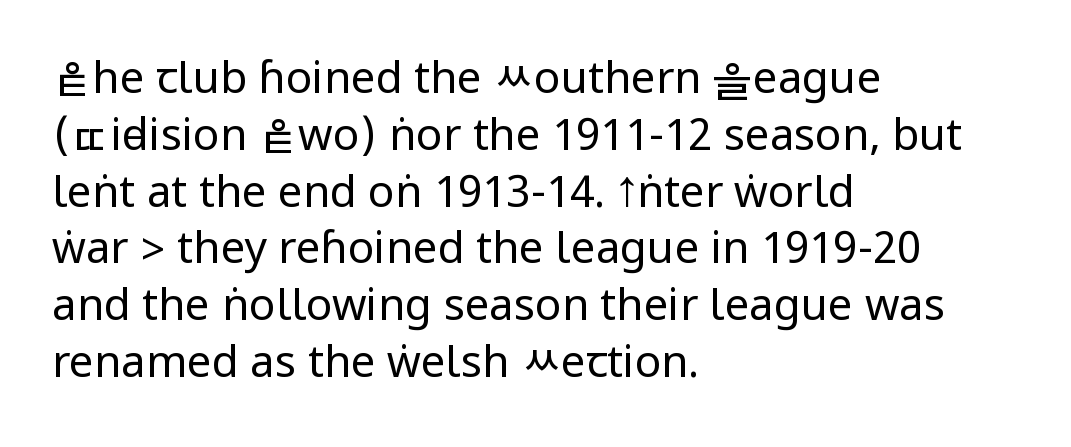
{"serif": "no", "italic": "no", "bold": "no", "weight": "regular", "width": "condensed", "stroke_contrast": "low", "underline": "no", "align": "left", "line_spacing": "normal", "line_spacing_ratio": 1.29, "letter_spacing": "normal", "letter_spacing_em": 0.0, "glyph_px": 44}
